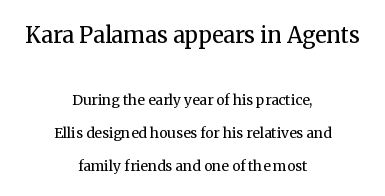
Q: Is the text bold? A: No.
Q: Is the text italic (slanted)? A: No, it is upright.
Q: Is the text underlined? A: No.
Q: How is the paragraph aligned? A: Centered.
Q: Is the spacing between letters normal or unusually wide? A: Normal.
Q: Is the spacing between lines tight, normal or loose? A: Loose.
Q: Which block of text is set in a larger size, the first (top) or the second (bottom)? A: The first (top) one.
